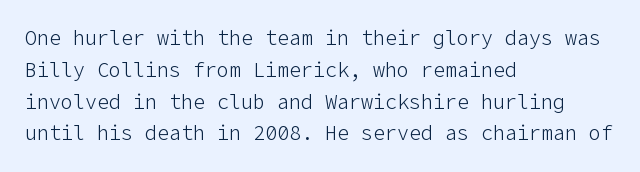
{"italic": "no", "bold": "no", "underline": "no", "align": "left", "line_spacing": "normal", "line_spacing_ratio": 1.59, "letter_spacing": "normal", "letter_spacing_em": 0.0, "glyph_px": 20}
